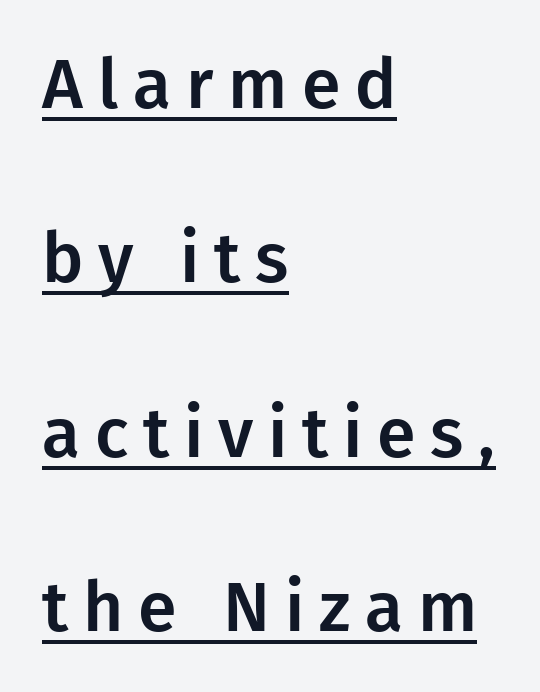
{"serif": "no", "italic": "no", "width": "normal", "stroke_contrast": "low", "x_height": "medium", "monospaced": "no", "underline": "yes", "align": "left", "line_spacing": "loose", "line_spacing_ratio": 2.49, "letter_spacing": "wide", "letter_spacing_em": 0.21, "glyph_px": 70}
